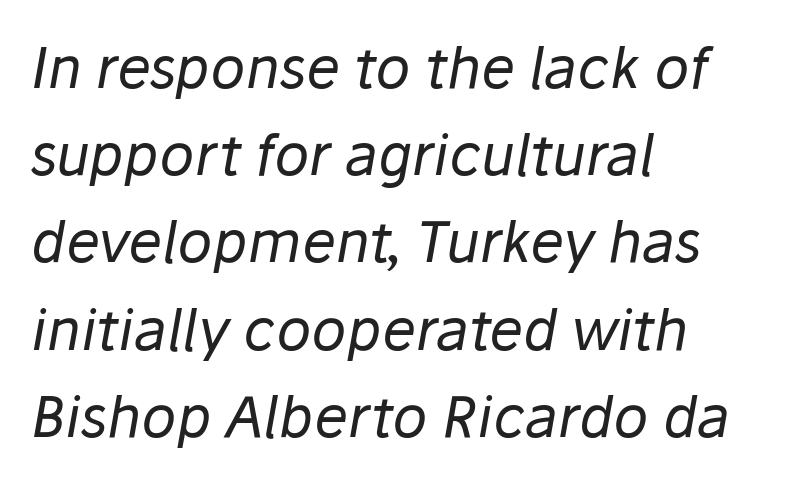
No chunkiness to these letters — they're not bold. Observe the lean: these are italic letterforms. How would I describe the line gaps? Plain and ordinary. The letters advance in unequal steps, a hallmark of proportional type. Inter-character spacing is left at the font's built-in metrics.
